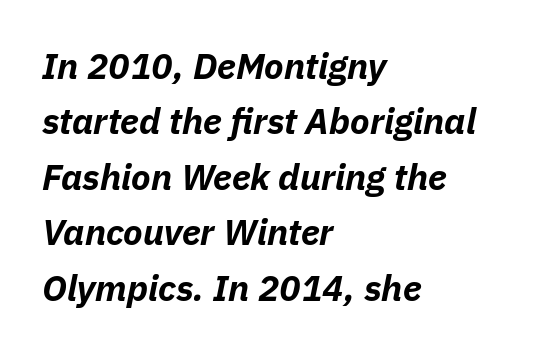
{"italic": "yes", "lean": "right", "slant_degrees": 11, "bold": "yes", "weight": "bold", "width": "normal", "stroke_contrast": "low", "x_height": "medium", "monospaced": "no", "underline": "no", "align": "left", "line_spacing": "normal", "line_spacing_ratio": 1.54, "letter_spacing": "normal", "letter_spacing_em": 0.0, "glyph_px": 36}
